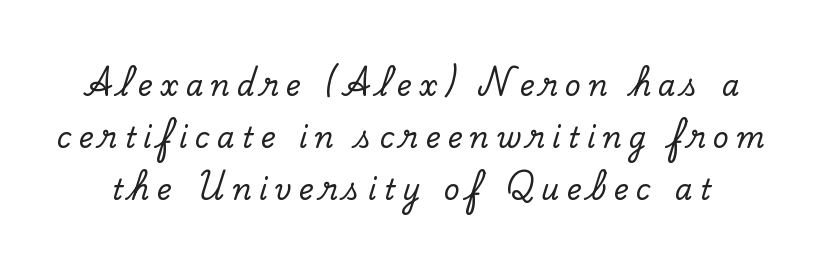
{"serif": "yes", "width": "normal", "stroke_contrast": "low", "x_height": "small", "monospaced": "no", "underline": "no", "line_spacing_ratio": 1.86, "letter_spacing": "wide", "letter_spacing_em": 0.27, "glyph_px": 28}
